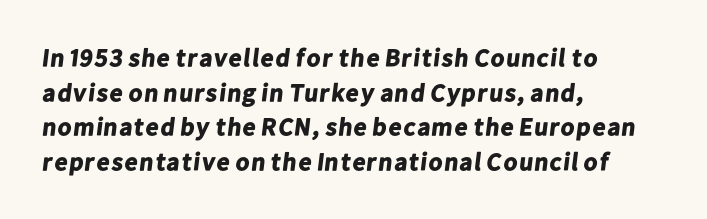
Caption: multi-line text, flush left, ragged right. Default kerning and tracking; the words read as compact shapes. Typographic density is high because the face is bold. Anything drawn beneath the words? Only blank space. The designer left line spacing at the default.
